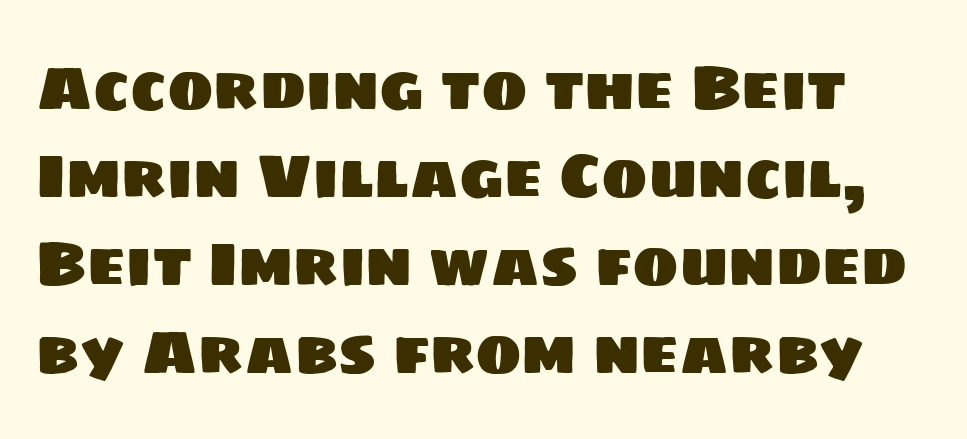
Q: Is the typeface a serif or a sans-serif typeface? A: Sans-serif.
Q: Is the text underlined? A: No.
Q: Is the spacing between letters normal or unusually wide? A: Normal.
Q: Is the spacing between lines tight, normal or loose? A: Normal.
Q: Width (condensed, normal, or wide)? A: Normal.
Q: Stroke contrast? A: Low.
Q: x-height? A: Large.
Q: Monospaced? A: No.
